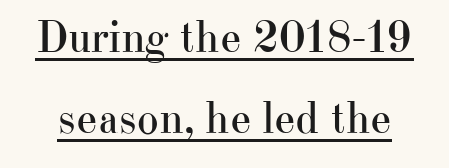
{"serif": "yes", "italic": "no", "bold": "no", "weight": "regular", "width": "normal", "stroke_contrast": "high", "x_height": "small", "monospaced": "no", "underline": "yes", "line_spacing_ratio": 1.76, "letter_spacing": "normal", "letter_spacing_em": 0.0, "glyph_px": 46}
